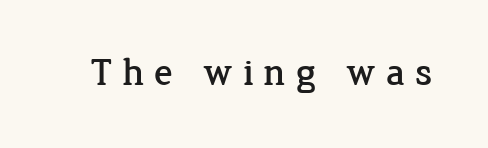
Q: Is the text italic (slanted)? A: No, it is upright.
Q: Is the typeface a serif or a sans-serif typeface? A: Serif.
Q: Is the text underlined? A: No.
Q: Is the spacing between letters normal or unusually wide? A: Unusually wide.
Q: Width (condensed, normal, or wide)? A: Normal.
Q: Stroke contrast? A: Low.
Q: x-height? A: Medium.
Q: Monospaced? A: No.
